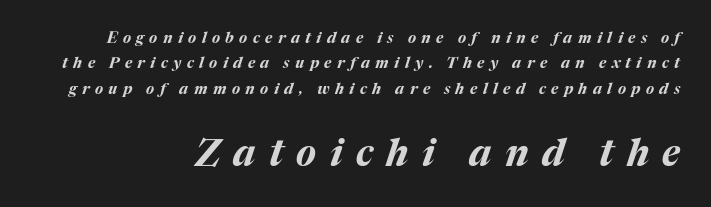
Q: Is the text bold? A: Yes.
Q: Is the text italic (slanted)? A: Yes, it leans right by about 17 degrees.
Q: Is the text underlined? A: No.
Q: How is the paragraph aligned? A: Right-aligned.
Q: Is the spacing between letters normal or unusually wide? A: Unusually wide.
Q: Is the spacing between lines tight, normal or loose? A: Normal.
Q: Which block of text is set in a larger size, the first (top) or the second (bottom)? A: The second (bottom) one.
Q: Width (condensed, normal, or wide)? A: Normal.
Q: Stroke contrast? A: Medium.
Q: x-height? A: Medium.
Q: Monospaced? A: No.
